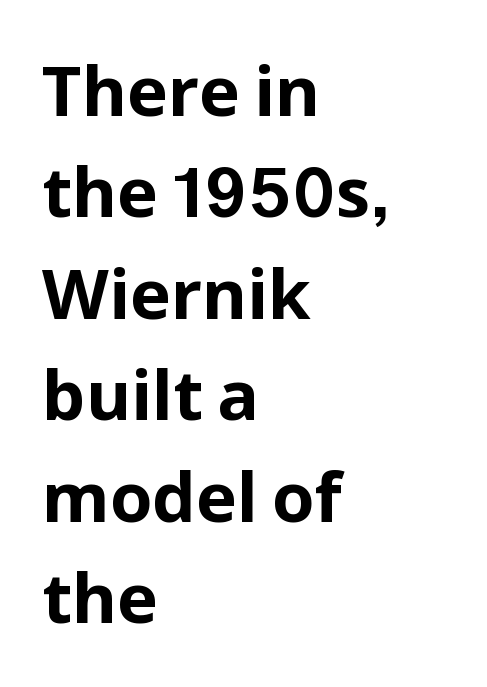
The image shows 69 px bold sans-serif type, upright; set left-aligned, normal line spacing (1.47x), normal letter spacing, not underlined; low stroke contrast and a medium x-height.
